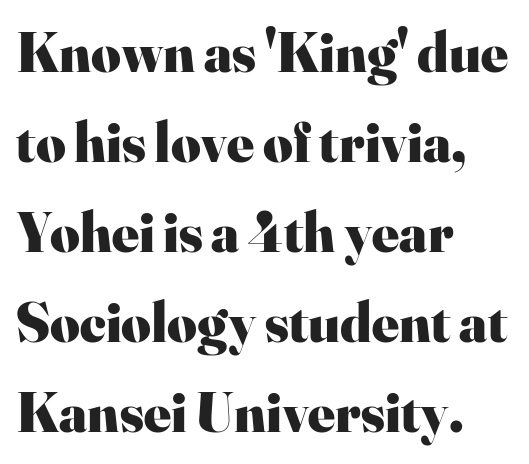
{"serif": "yes", "italic": "no", "bold": "yes", "weight": "heavy", "width": "normal", "stroke_contrast": "high", "x_height": "small", "monospaced": "no", "underline": "no", "align": "left", "line_spacing": "normal", "line_spacing_ratio": 1.58, "letter_spacing": "normal", "letter_spacing_em": 0.0, "glyph_px": 57}
